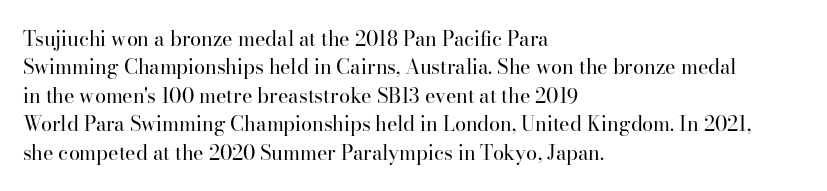
Q: Is the text bold? A: No.
Q: Is the text italic (slanted)? A: No, it is upright.
Q: Is the text underlined? A: No.
Q: How is the paragraph aligned? A: Left-aligned.
Q: Is the spacing between letters normal or unusually wide? A: Normal.
Q: Is the spacing between lines tight, normal or loose? A: Normal.
